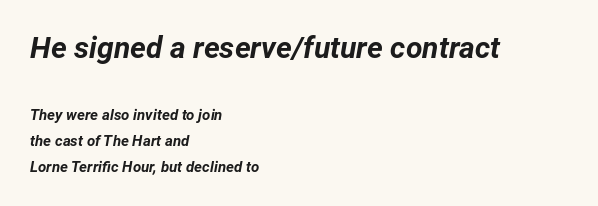
Q: Is the text bold? A: Yes.
Q: Is the text italic (slanted)? A: Yes, it leans right by about 12 degrees.
Q: Is the text underlined? A: No.
Q: How is the paragraph aligned? A: Left-aligned.
Q: Is the spacing between letters normal or unusually wide? A: Normal.
Q: Which block of text is set in a larger size, the first (top) or the second (bottom)? A: The first (top) one.
Q: Width (condensed, normal, or wide)? A: Normal.
Q: Stroke contrast? A: Low.
Q: x-height? A: Medium.
Q: Monospaced? A: No.
